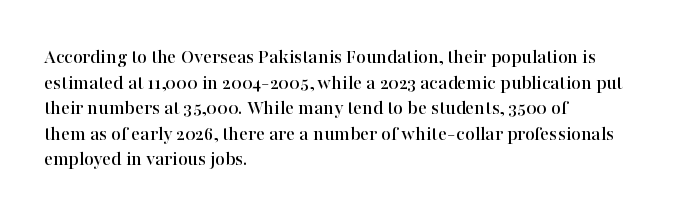
Q: Is the text italic (slanted)? A: No, it is upright.
Q: Is the text underlined? A: No.
Q: How is the paragraph aligned? A: Left-aligned.
Q: Is the spacing between letters normal or unusually wide? A: Normal.
